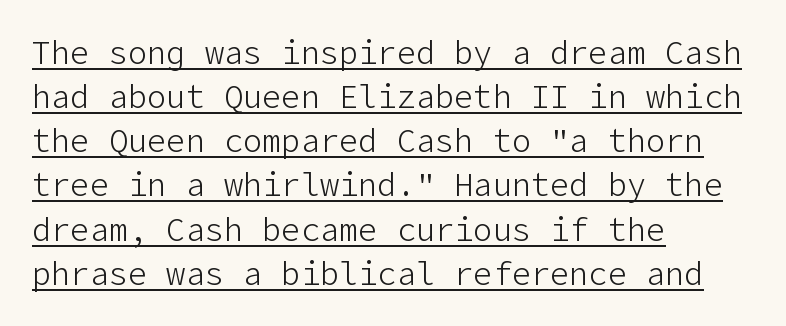
{"serif": "no", "italic": "no", "bold": "no", "weight": "light", "width": "normal", "stroke_contrast": "low", "x_height": "medium", "underline": "yes", "align": "left", "line_spacing": "normal", "line_spacing_ratio": 1.38, "letter_spacing": "normal", "letter_spacing_em": 0.0, "glyph_px": 32}
